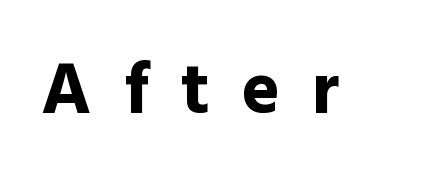
This sample uses a sans-serif face. The gaps between neighbouring characters are conspicuously large. A typesetter would call this proportional, since set widths differ per character. Honestly, there is no underline to notice here at all. Italic? Not at all — the glyphs are vertical.
